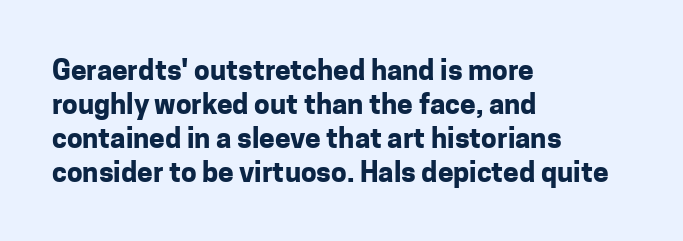
{"serif": "no", "italic": "no", "bold": "yes", "weight": "bold", "width": "normal", "stroke_contrast": "low", "x_height": "medium", "monospaced": "no", "underline": "no", "align": "left", "line_spacing_ratio": 1.21, "letter_spacing": "normal", "letter_spacing_em": 0.0, "glyph_px": 28}
